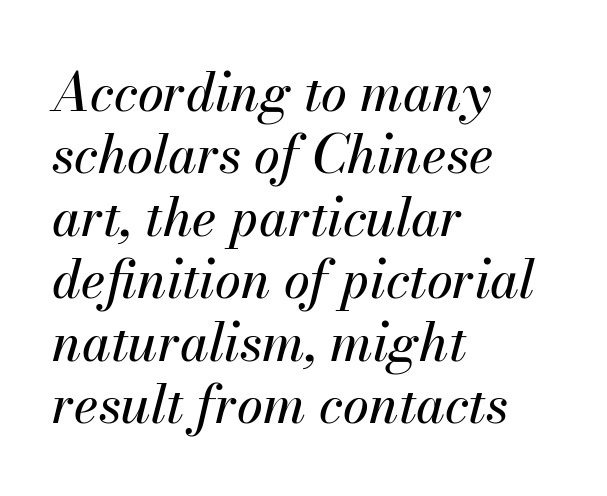
{"italic": "yes", "lean": "right", "slant_degrees": 13, "width": "normal", "stroke_contrast": "medium", "x_height": "small", "monospaced": "no", "underline": "no", "align": "left", "line_spacing_ratio": 1.2, "letter_spacing": "normal", "letter_spacing_em": 0.0, "glyph_px": 52}
